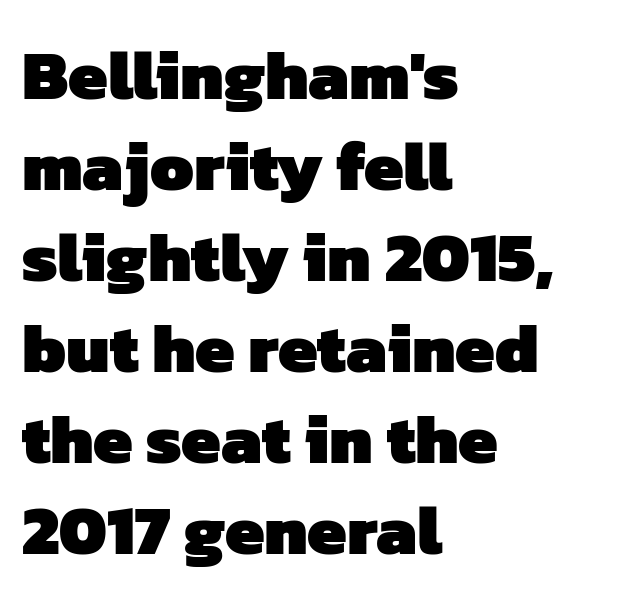
Varying glyph widths throughout — classic text-font behaviour. Is this a sans? Yes — the strokes have no serifs. Weight: bold. Notice how the passage keeps a crisp vertical edge on the left only. The horizontal fit of the characters is conventional and even.
